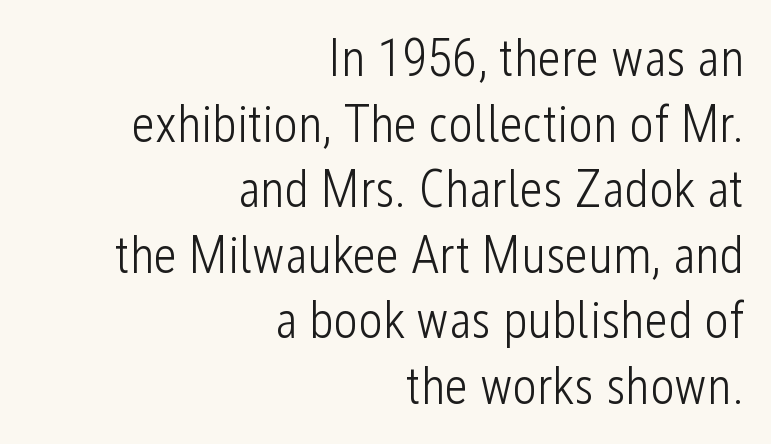
The image shows 52 px light, condensed sans-serif type, upright; set right-aligned, normal line spacing (1.26x), normal letter spacing, not underlined; low stroke contrast and a medium x-height.
